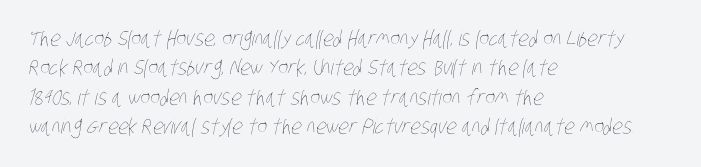
{"bold": "no", "underline": "no", "align": "left", "line_spacing": "normal", "line_spacing_ratio": 1.4, "letter_spacing": "normal", "letter_spacing_em": 0.0, "glyph_px": 21}
